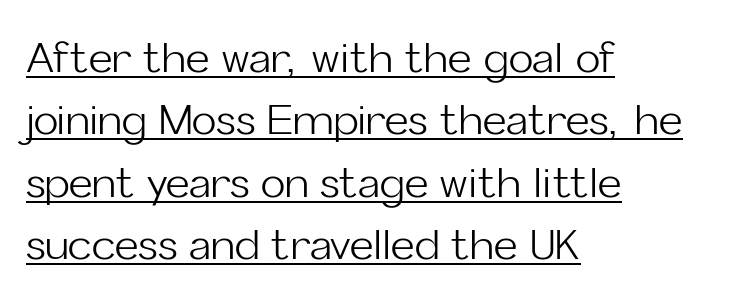
The image shows 41 px light sans-serif type, upright; set left-aligned, normal line spacing (1.52x), normal letter spacing, underlined; low stroke contrast and a medium x-height.
